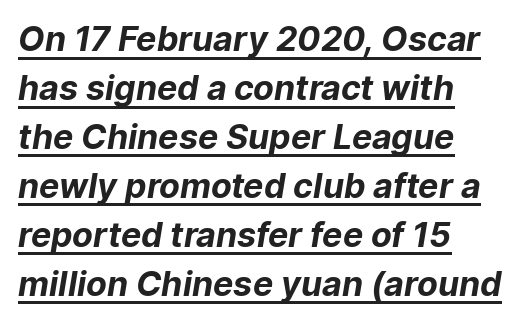
A typesetter would call this proportional, since set widths differ per character. To sum up the face: it is a sans, with no serifs. The face used here appears with an underline applied. Successive baselines arrive at the customary interval. The horizontal fit of the characters is conventional and even. Visually the block forms a straight wall on the left and a jagged coastline on the right.
